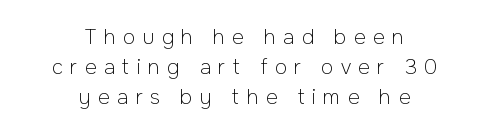
{"italic": "no", "bold": "no", "underline": "no", "align": "center", "line_spacing": "normal", "line_spacing_ratio": 1.51, "letter_spacing": "wide", "letter_spacing_em": 0.37, "glyph_px": 20}
